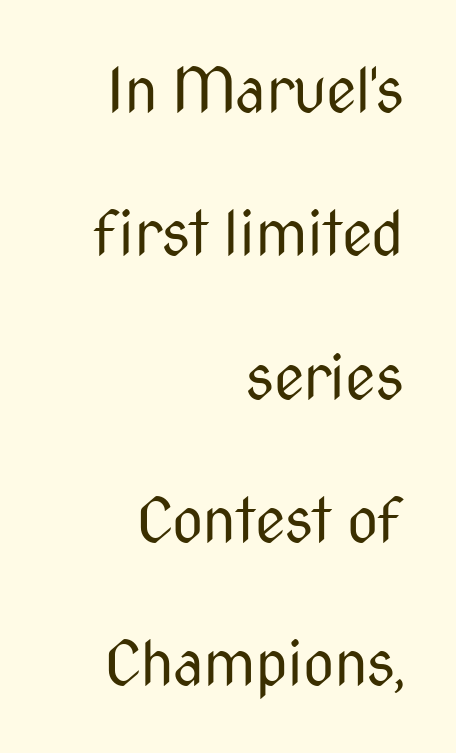
{"serif": "no", "italic": "no", "bold": "no", "weight": "regular", "width": "condensed", "stroke_contrast": "medium", "x_height": "medium", "monospaced": "no", "underline": "no", "align": "right", "line_spacing": "loose", "line_spacing_ratio": 2.35, "letter_spacing": "normal", "letter_spacing_em": 0.0, "glyph_px": 61}
